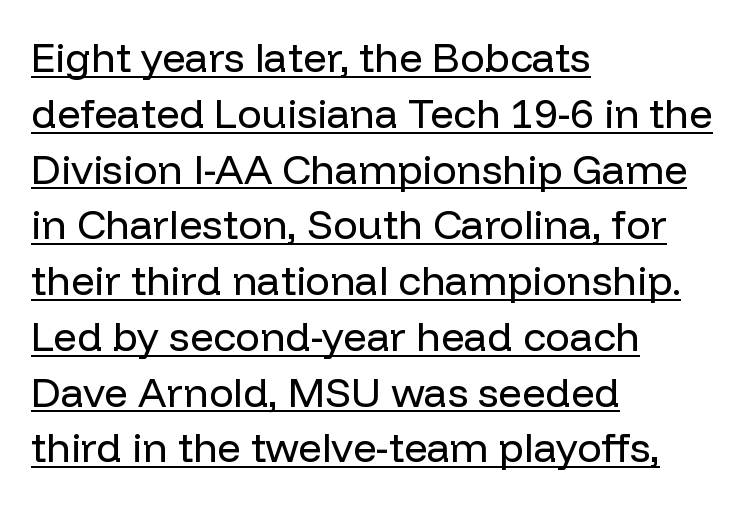
The image shows 41 px regular-weight sans-serif type, upright; set left-aligned, normal line spacing (1.36x), normal letter spacing, underlined; low stroke contrast and a medium x-height.
